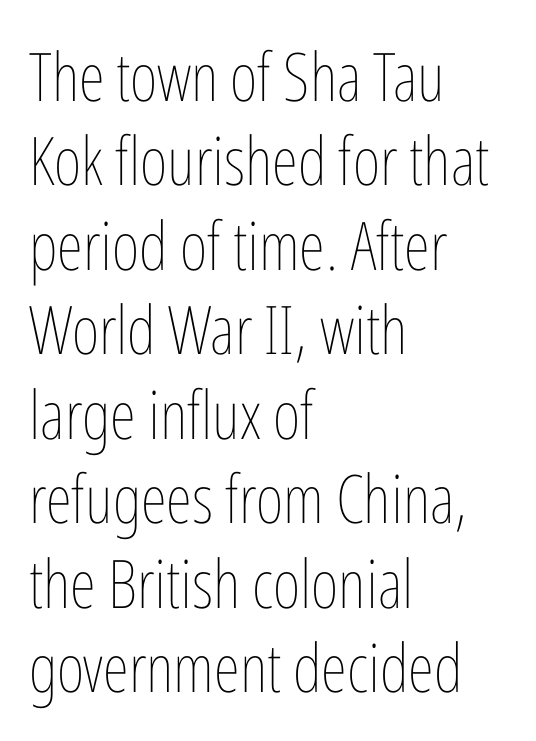
The image shows 67 px thin, condensed type, upright; set left-aligned, normal line spacing (1.26x), normal letter spacing, not underlined; low stroke contrast and a medium x-height.
